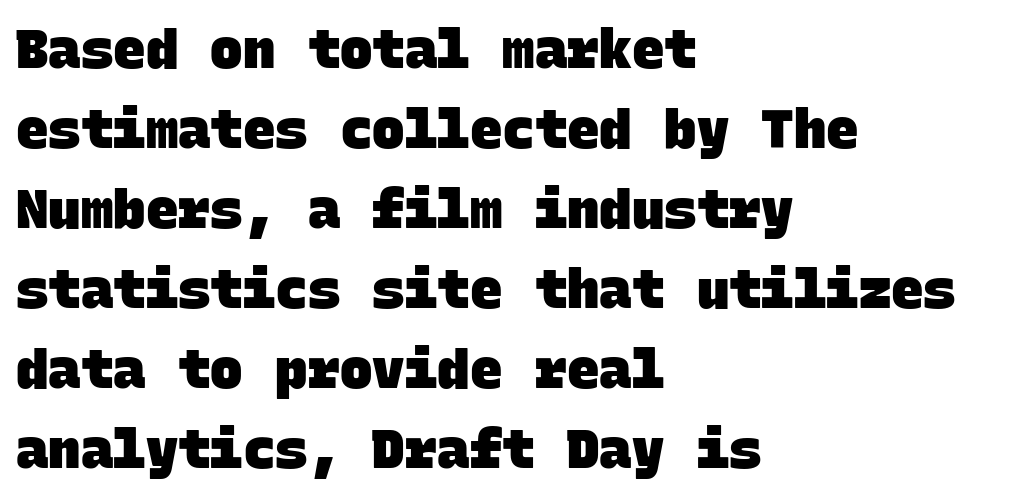
{"serif": "no", "bold": "yes", "weight": "heavy", "width": "normal", "stroke_contrast": "low", "x_height": "large", "monospaced": "yes", "underline": "no", "align": "left", "line_spacing": "normal", "line_spacing_ratio": 1.48, "letter_spacing": "normal", "letter_spacing_em": 0.0, "glyph_px": 54}
